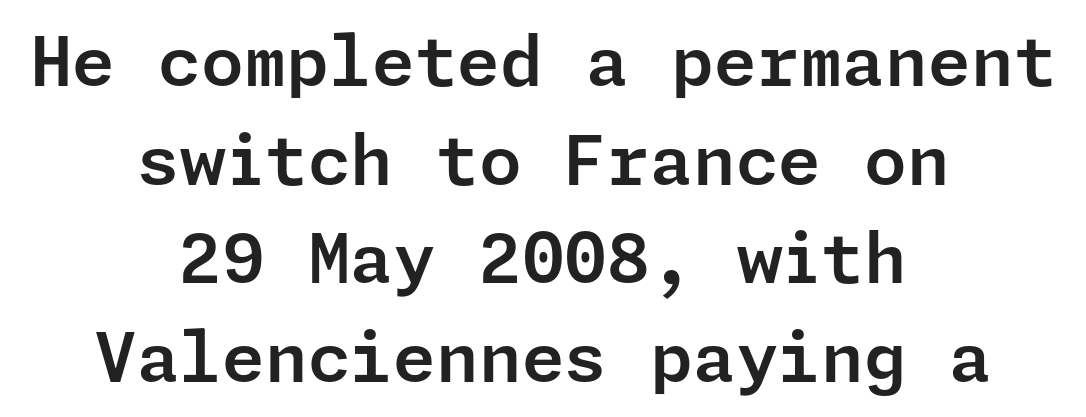
Q: Is the text italic (slanted)? A: No, it is upright.
Q: Is the typeface a serif or a sans-serif typeface? A: Sans-serif.
Q: Is the text underlined? A: No.
Q: How is the paragraph aligned? A: Centered.
Q: Is the spacing between letters normal or unusually wide? A: Normal.
Q: Is the spacing between lines tight, normal or loose? A: Normal.
Q: Width (condensed, normal, or wide)? A: Normal.
Q: Stroke contrast? A: Low.
Q: x-height? A: Medium.
